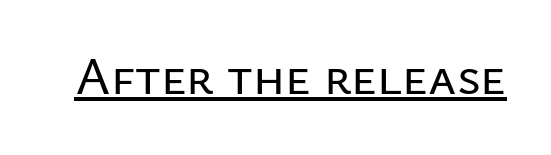
The image shows 53 px sans-serif type, upright; set normal letter spacing, underlined; low stroke contrast and a medium x-height.
